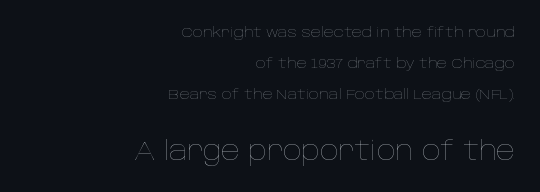
{"italic": "no", "bold": "no", "underline": "no", "align": "right", "line_spacing": "loose", "line_spacing_ratio": 2.21, "letter_spacing": "normal", "letter_spacing_em": 0.0, "larger_block": "second", "size_ratio": 1.86, "glyph_px": 26}
